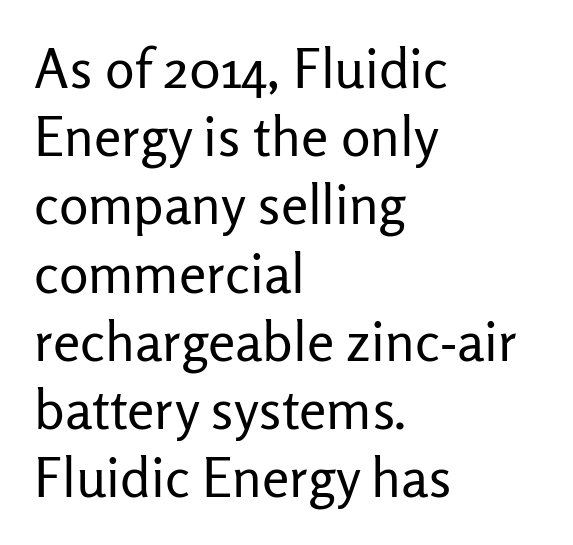
Character widths vary here, with narrow letters taking less room than wide ones. Stroke terminals: plain, sans-serif. Do the letters lean? They stand straight. Line starts are locked; line ends wander.
